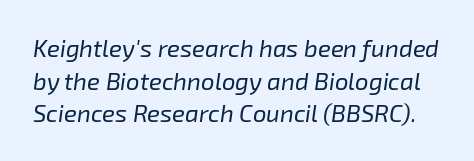
Q: Is the text bold? A: No.
Q: Is the text italic (slanted)? A: Yes, it leans right by about 8 degrees.
Q: Is the text underlined? A: No.
Q: Is the spacing between letters normal or unusually wide? A: Normal.
Q: Is the spacing between lines tight, normal or loose? A: Normal.
